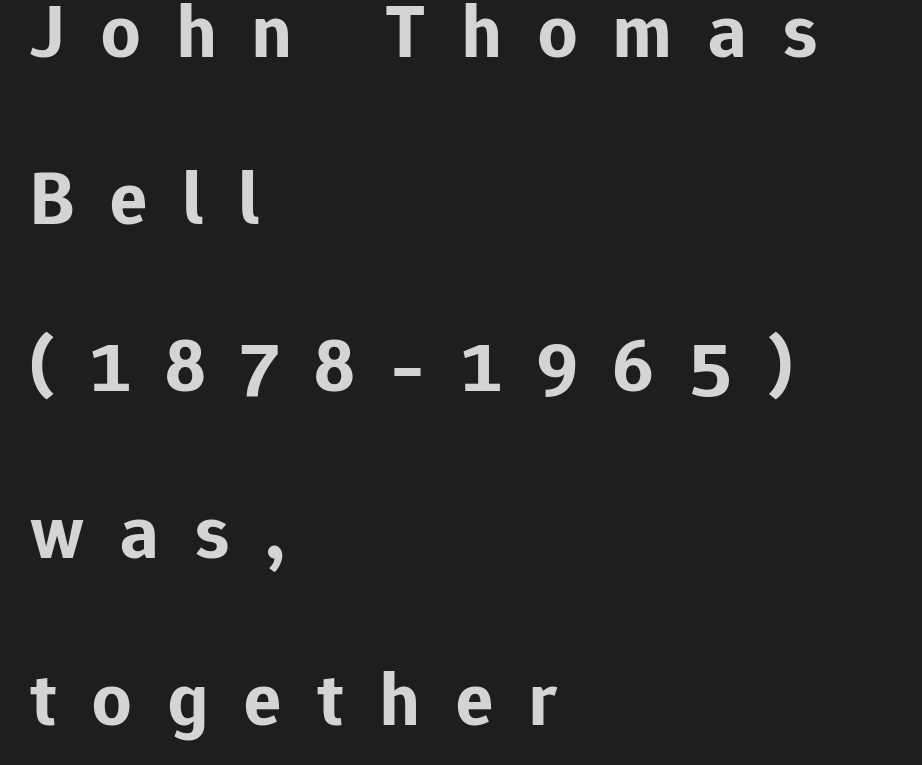
{"serif": "no", "italic": "no", "bold": "yes", "weight": "bold", "width": "normal", "stroke_contrast": "low", "x_height": "medium", "monospaced": "no", "underline": "no", "align": "left", "line_spacing": "loose", "line_spacing_ratio": 2.17, "letter_spacing": "wide", "letter_spacing_em": 0.47, "glyph_px": 77}
